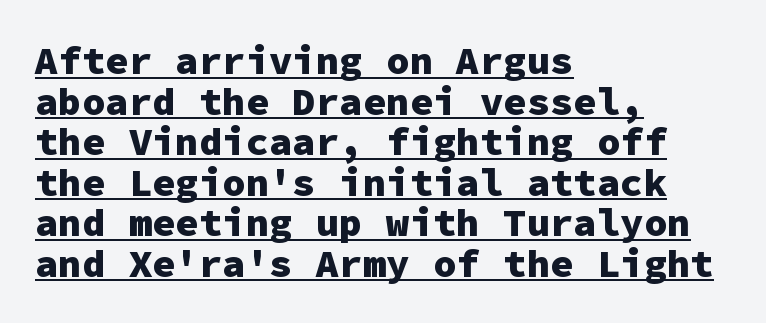
The letters march in equal steps, a hallmark of fixed-pitch type. The type family on display is of the sans-serif kind. The passage shown is emphatically bold. Beneath each row of characters lies a ruled line. All the whitespace from short lines collects on the right. Ascenders rise straight up at ninety degrees.
